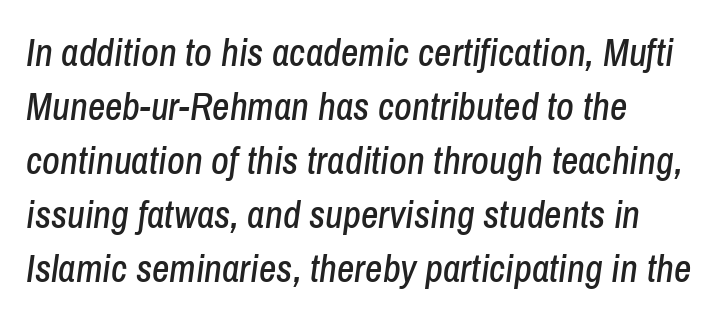
Q: Is the text italic (slanted)? A: Yes, it leans right by about 8 degrees.
Q: Is the text underlined? A: No.
Q: How is the paragraph aligned? A: Left-aligned.
Q: Is the spacing between letters normal or unusually wide? A: Normal.
Q: Is the spacing between lines tight, normal or loose? A: Normal.
Q: Width (condensed, normal, or wide)? A: Condensed.
Q: Stroke contrast? A: Low.
Q: x-height? A: Medium.
Q: Monospaced? A: No.
